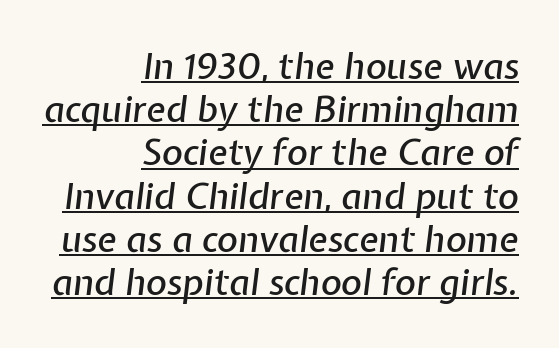
Q: Is the text italic (slanted)? A: Yes, it leans right by about 7 degrees.
Q: Is the text underlined? A: Yes.
Q: How is the paragraph aligned? A: Right-aligned.
Q: Is the spacing between letters normal or unusually wide? A: Normal.
Q: Width (condensed, normal, or wide)? A: Normal.
Q: Stroke contrast? A: Low.
Q: x-height? A: Medium.
Q: Monospaced? A: No.
